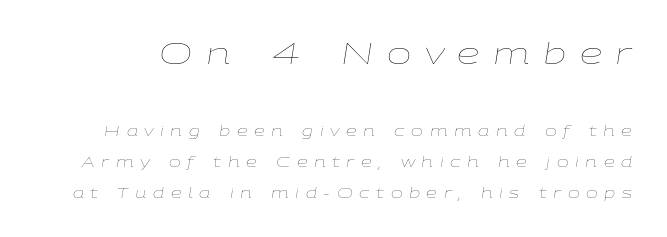
The image shows 29 px thin, wide type, italic (leaning right); set loose line spacing (2.2x), unusually wide letter spacing (+0.47 em), not underlined; the first (top) block is 2.07x larger; low stroke contrast and a medium x-height.
